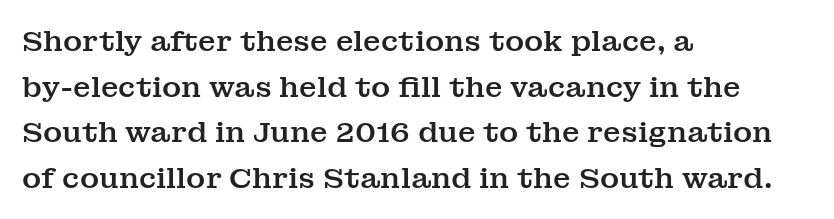
Reading down the block, your eye returns to a fixed left position each line. These lines are rendered in a variable-pitch font. Posture: straight, roman, zero tilt. The strip under each line holds only bare page. The passage shown has conventional tracking throughout.
